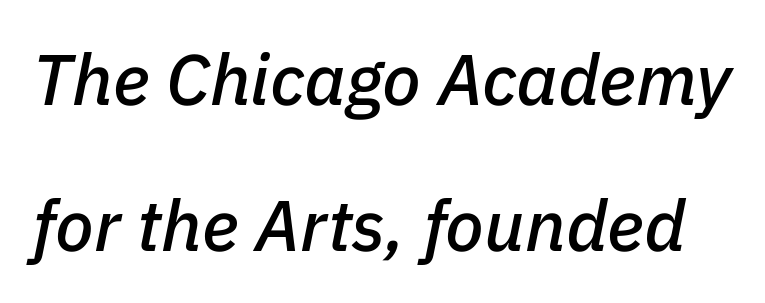
Q: Is the text italic (slanted)? A: Yes, it leans right by about 11 degrees.
Q: Is the text underlined? A: No.
Q: Is the spacing between letters normal or unusually wide? A: Normal.
Q: Is the spacing between lines tight, normal or loose? A: Loose.
Q: Width (condensed, normal, or wide)? A: Normal.
Q: Stroke contrast? A: Low.
Q: x-height? A: Medium.
Q: Monospaced? A: No.
